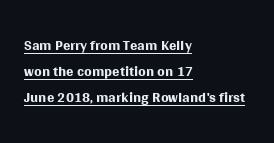
Notice how the passage keeps a crisp vertical edge on the left only. Do the letters lean? They stand straight. Inter-character spacing is left at the font's built-in metrics. Is this a heavy cut? Hardly; it is regular or lighter. Notice how a bar underscores the lettering throughout.
